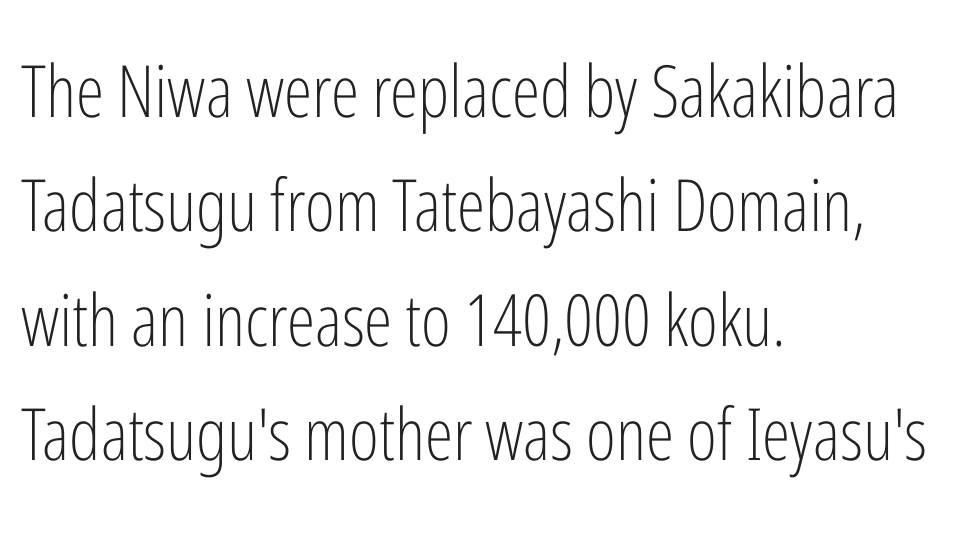
Q: Is the text bold? A: No.
Q: Is the text italic (slanted)? A: No, it is upright.
Q: Is the typeface a serif or a sans-serif typeface? A: Sans-serif.
Q: Is the text underlined? A: No.
Q: How is the paragraph aligned? A: Left-aligned.
Q: Is the spacing between letters normal or unusually wide? A: Normal.
Q: Is the spacing between lines tight, normal or loose? A: Normal.
Q: Width (condensed, normal, or wide)? A: Condensed.
Q: Stroke contrast? A: Low.
Q: x-height? A: Medium.
Q: Monospaced? A: No.
